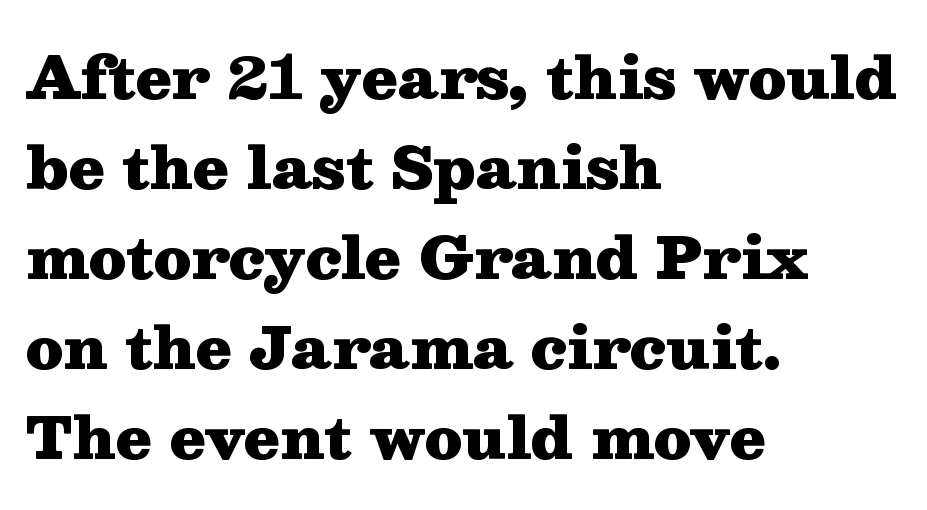
Q: Is the text bold? A: Yes.
Q: Is the text italic (slanted)? A: No, it is upright.
Q: Is the typeface a serif or a sans-serif typeface? A: Serif.
Q: Is the text underlined? A: No.
Q: How is the paragraph aligned? A: Left-aligned.
Q: Is the spacing between letters normal or unusually wide? A: Normal.
Q: Is the spacing between lines tight, normal or loose? A: Normal.
Q: Width (condensed, normal, or wide)? A: Wide.
Q: Stroke contrast? A: Medium.
Q: x-height? A: Medium.
Q: Monospaced? A: No.
